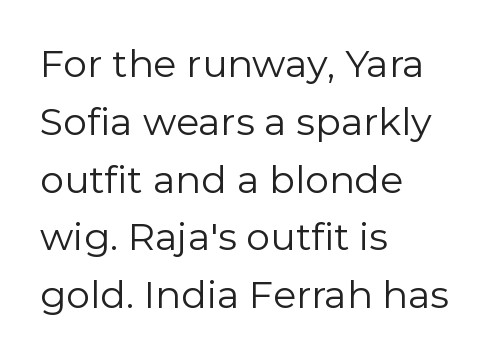
{"serif": "no", "italic": "no", "bold": "no", "weight": "regular", "width": "normal", "stroke_contrast": "low", "x_height": "medium", "monospaced": "no", "underline": "no", "align": "left", "line_spacing": "normal", "line_spacing_ratio": 1.52, "letter_spacing": "normal", "letter_spacing_em": 0.0, "glyph_px": 38}
